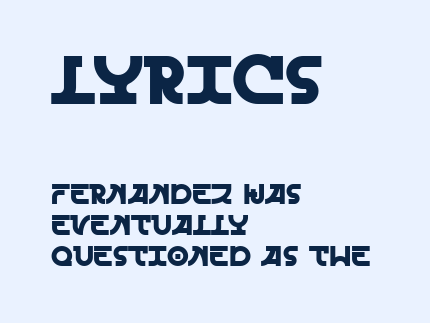
Unmarked baselines from the first word to the last. A sans-serif font was chosen for this passage. Notice how descenders almost collide with the ascenders below — that's tight leading. No extra tracking has been applied to these lines. Which of the two is more prominent by size? The first, at the top. The lettering holds an erect, upright posture throughout.
